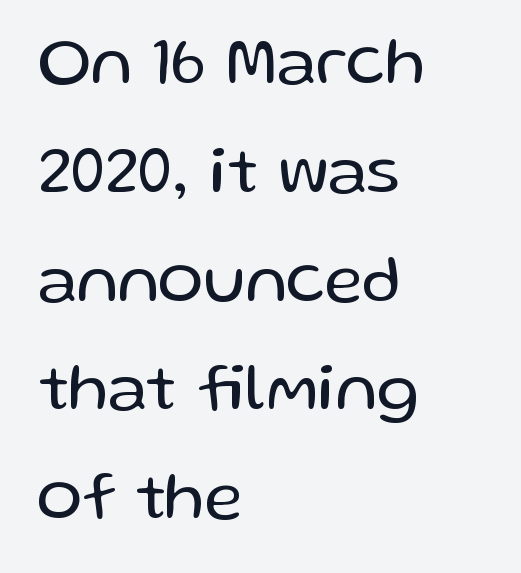
The passage shown has conventional tracking throughout. The font is comparable to plain body text, perhaps lighter. The specimen omits any rule beneath the text block's lines. Tall strokes in this sample are plumb rather than angled.
